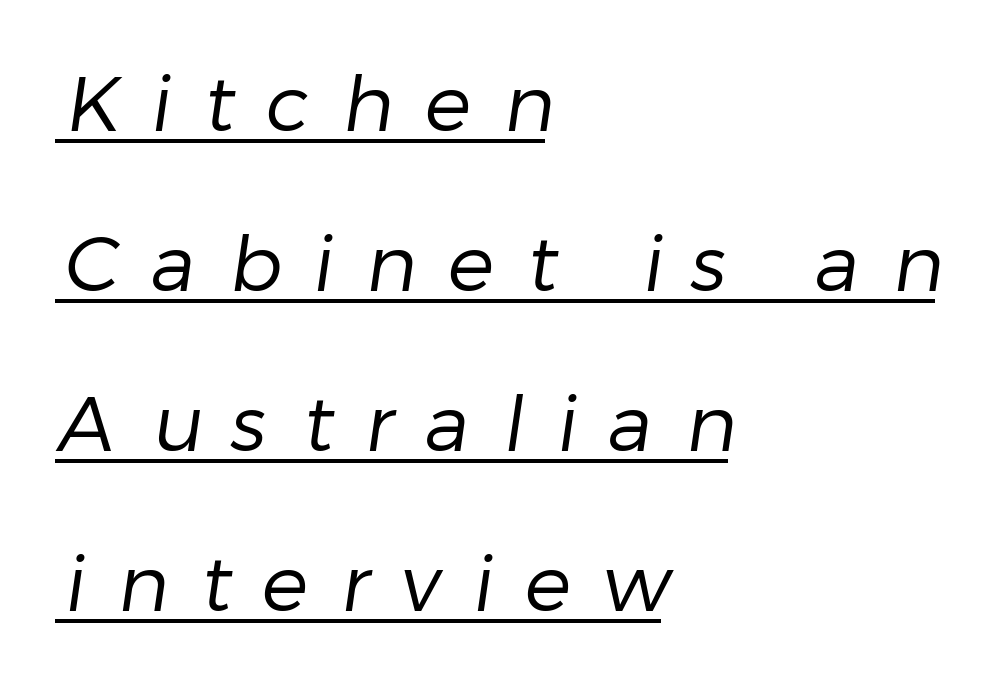
The image shows 78 px regular-weight sans-serif type; set left-aligned, loose line spacing (2.05x), unusually wide letter spacing (+0.41 em), underlined; low stroke contrast and a medium x-height.
